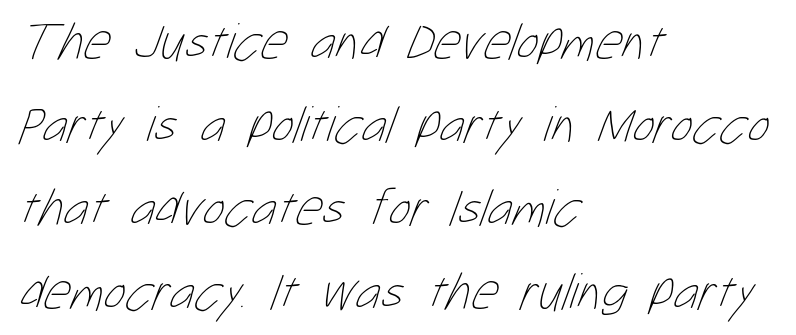
Q: Is the text bold? A: No.
Q: Is the text underlined? A: No.
Q: How is the paragraph aligned? A: Left-aligned.
Q: Is the spacing between letters normal or unusually wide? A: Normal.
Q: Is the spacing between lines tight, normal or loose? A: Normal.
Q: Width (condensed, normal, or wide)? A: Condensed.
Q: Stroke contrast? A: Low.
Q: x-height? A: Medium.
Q: Monospaced? A: No.
